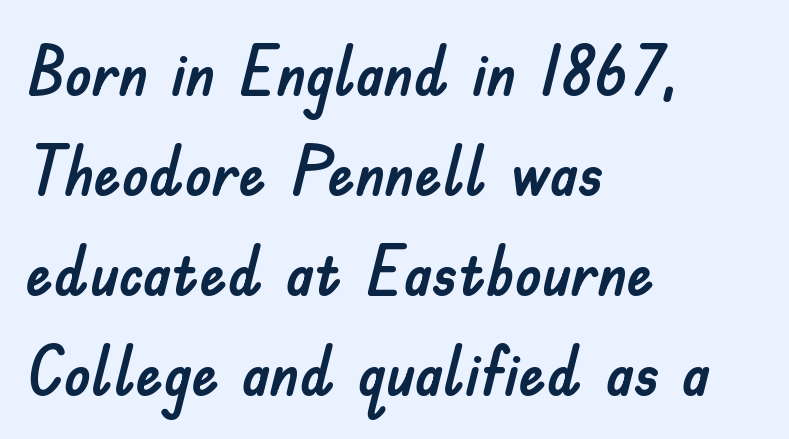
The compositor pushed each line to the left boundary. These lines keep a tight, regular rhythm from letter to letter. The glyphs in this specimen are sans serif. Proportional: the letters do not fall into vertical columns.
